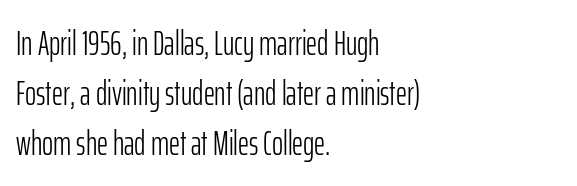
Q: Is the text bold? A: No.
Q: Is the text italic (slanted)? A: No, it is upright.
Q: Is the typeface a serif or a sans-serif typeface? A: Sans-serif.
Q: Is the text underlined? A: No.
Q: How is the paragraph aligned? A: Left-aligned.
Q: Is the spacing between letters normal or unusually wide? A: Normal.
Q: Is the spacing between lines tight, normal or loose? A: Normal.
Q: Width (condensed, normal, or wide)? A: Condensed.
Q: Stroke contrast? A: Low.
Q: x-height? A: Medium.
Q: Monospaced? A: No.
